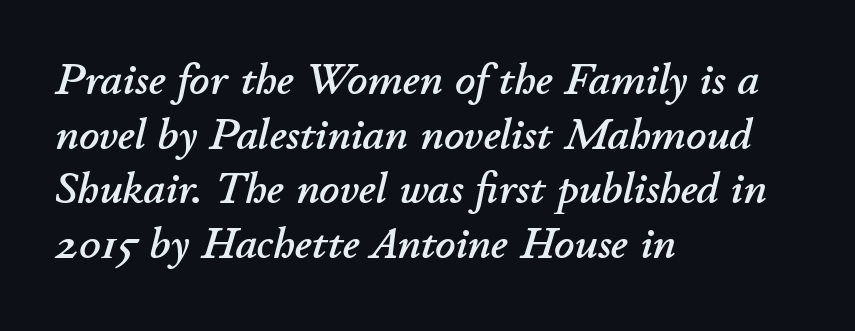
The string is rendered with underlining switched off. These lines are rendered in a variable-pitch font. Compared with a centered layout, this one pins lines to the left instead. Italic: yes, the glyphs are oblique. In terms of letterspacing, this is plain default setting.
